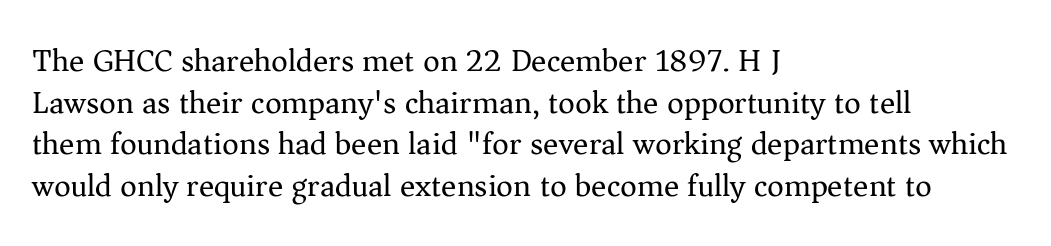
{"serif": "yes", "italic": "no", "bold": "no", "weight": "regular", "width": "normal", "stroke_contrast": "medium", "x_height": "medium", "monospaced": "no", "underline": "no", "align": "left", "line_spacing": "normal", "line_spacing_ratio": 1.3, "letter_spacing": "normal", "letter_spacing_em": 0.0, "glyph_px": 32}
